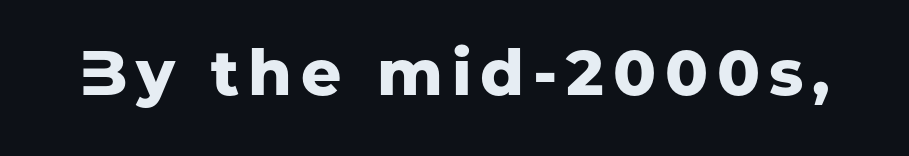
Q: Is the text bold? A: Yes.
Q: Is the text italic (slanted)? A: No, it is upright.
Q: Is the typeface a serif or a sans-serif typeface? A: Sans-serif.
Q: Is the text underlined? A: No.
Q: Width (condensed, normal, or wide)? A: Normal.
Q: Stroke contrast? A: Low.
Q: x-height? A: Medium.
Q: Monospaced? A: No.
